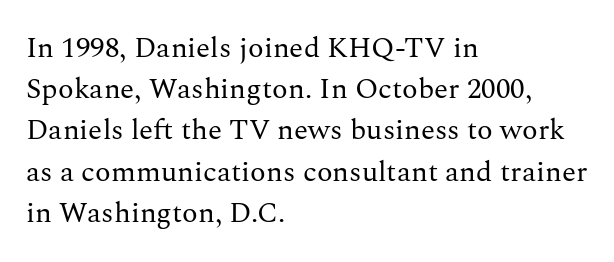
{"serif": "yes", "italic": "no", "bold": "no", "weight": "regular", "width": "normal", "stroke_contrast": "medium", "x_height": "medium", "monospaced": "no", "underline": "no", "align": "left", "line_spacing": "normal", "line_spacing_ratio": 1.42, "letter_spacing": "normal", "letter_spacing_em": 0.0, "glyph_px": 29}
